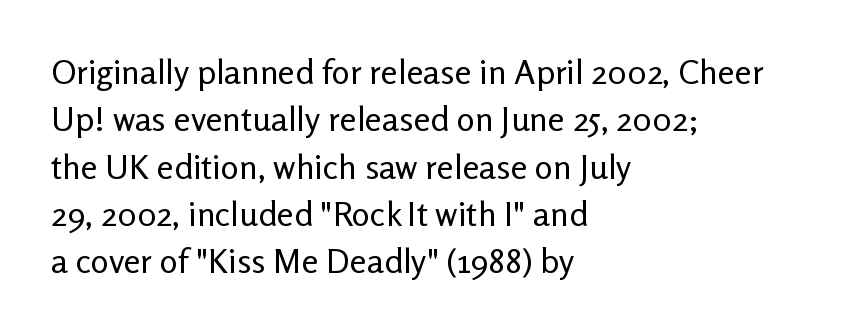
Q: Is the text bold? A: No.
Q: Is the text italic (slanted)? A: No, it is upright.
Q: Is the typeface a serif or a sans-serif typeface? A: Sans-serif.
Q: Is the text underlined? A: No.
Q: How is the paragraph aligned? A: Left-aligned.
Q: Is the spacing between letters normal or unusually wide? A: Normal.
Q: Is the spacing between lines tight, normal or loose? A: Normal.
Q: Width (condensed, normal, or wide)? A: Normal.
Q: Stroke contrast? A: Low.
Q: x-height? A: Medium.
Q: Monospaced? A: No.
